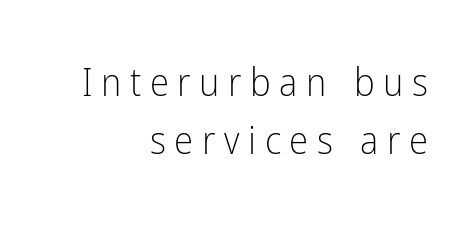
{"serif": "no", "italic": "no", "bold": "no", "weight": "light", "width": "condensed", "stroke_contrast": "low", "x_height": "medium", "monospaced": "no", "underline": "no", "align": "right", "line_spacing": "normal", "line_spacing_ratio": 1.5, "letter_spacing": "wide", "letter_spacing_em": 0.22, "glyph_px": 39}
